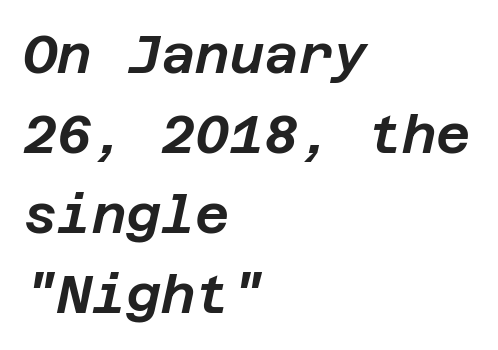
Letters rest on an invisible, unmarked baseline. The lines in this sample share a left origin and differ only in where they stop. Is there much room between lines? A standard amount, neither cramped nor airy. Designer's note — italics engaged.
